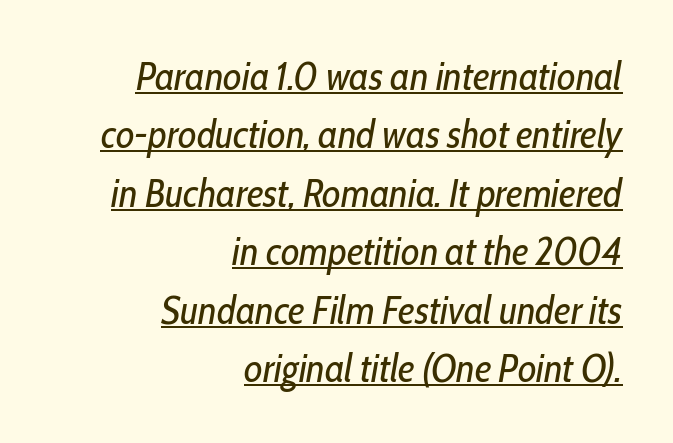
{"italic": "yes", "lean": "right", "slant_degrees": 10, "bold": "no", "weight": "regular", "width": "condensed", "stroke_contrast": "low", "x_height": "medium", "monospaced": "no", "underline": "yes", "align": "right", "line_spacing": "normal", "line_spacing_ratio": 1.46, "letter_spacing": "normal", "letter_spacing_em": 0.0, "glyph_px": 40}
